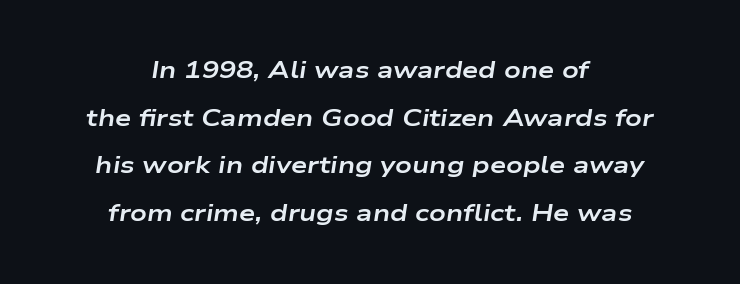
The image shows 23 px bold type, italic (leaning right); set centered, loose line spacing (2.07x), normal letter spacing, not underlined.
